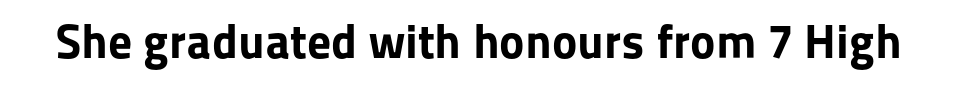
The image shows 48 px bold sans-serif type, upright; set normal letter spacing, not underlined; low stroke contrast and a medium x-height.
